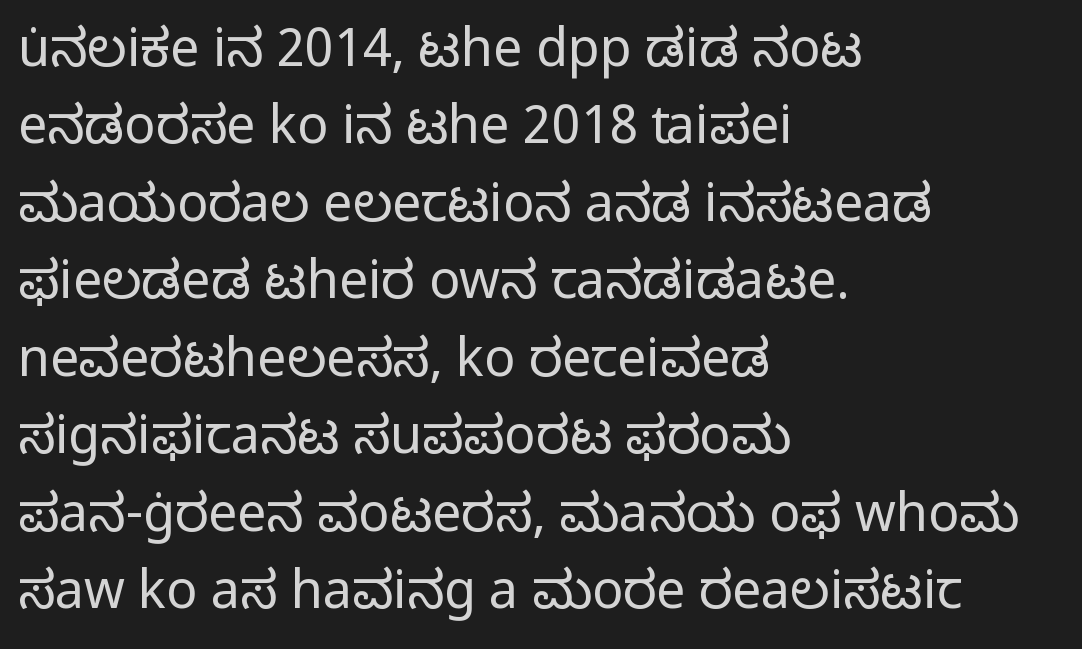
The image shows 52 px regular-weight sans-serif type, upright; set left-aligned, normal line spacing (1.49x), normal letter spacing, not underlined; low stroke contrast and a medium x-height.
